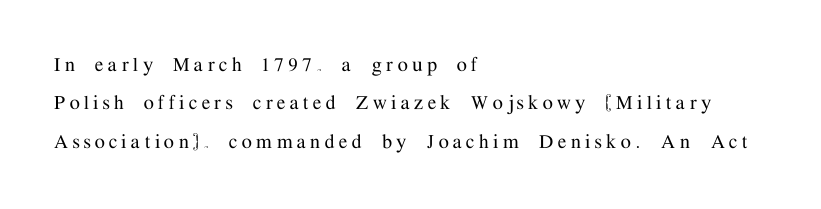
This is roman type, the default non-slanted kind. Underline: absent. If you drew a ruler down the left edge, every line would touch it. Interline gaps are of average width in this sample. What stands out about the letter spacing? Its width — letters are far apart.
